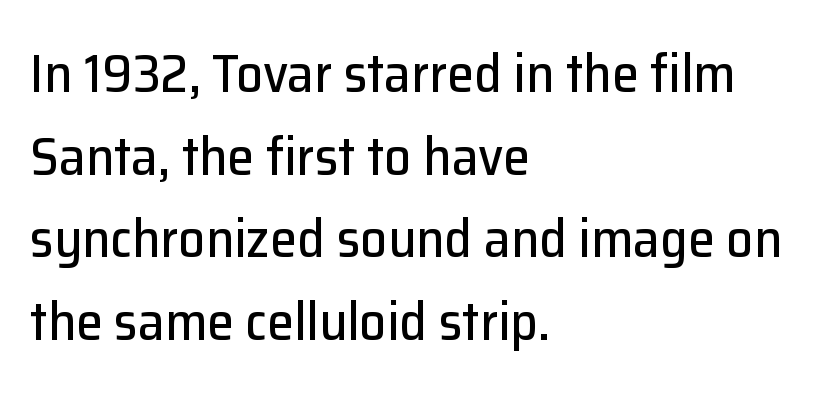
Does the lettering tilt? It doesn't — this is upright. These lines stack with their left ends in a neat column. A typesetter would call this zero additional tracking. Do the characters align in a grid? No, the font is proportional.
